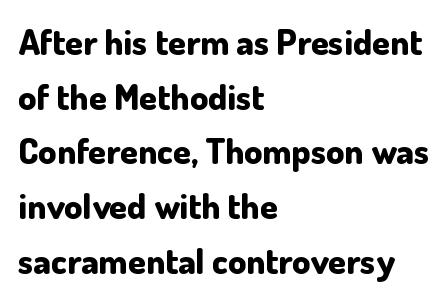
{"serif": "no", "italic": "no", "bold": "yes", "weight": "bold", "width": "normal", "stroke_contrast": "low", "x_height": "small", "monospaced": "no", "underline": "no", "align": "left", "line_spacing": "normal", "line_spacing_ratio": 1.52, "letter_spacing": "normal", "letter_spacing_em": 0.0, "glyph_px": 36}
